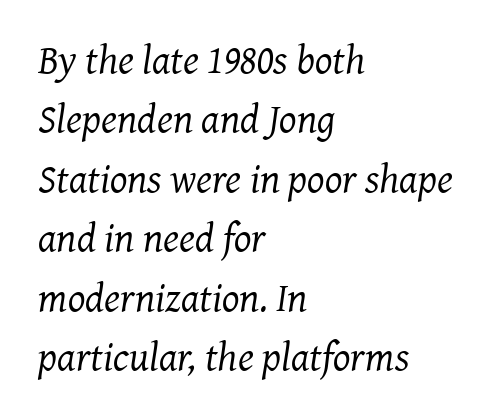
The image shows 41 px regular-weight serif type, italic (leaning right); set left-aligned, normal line spacing (1.45x), normal letter spacing, not underlined; medium stroke contrast and a medium x-height.
